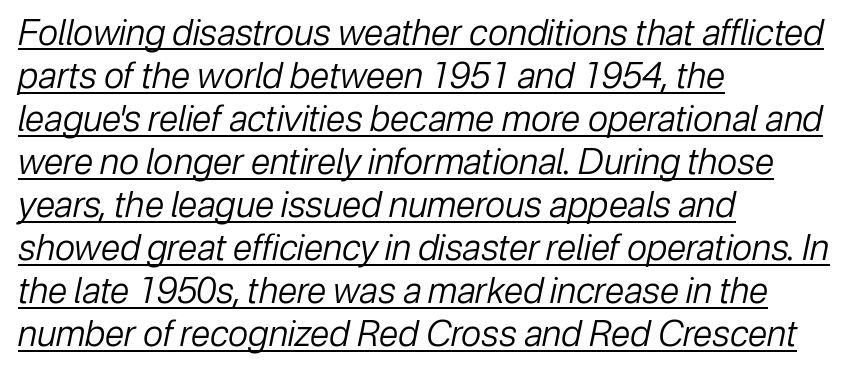
On a weight scale, this lands at 450 or below. Observe the ordinary spacing: letters are neighbours, not strangers. Characters are canted at an angle relative to the baseline's perpendicular. The letters advance in unequal steps, a hallmark of proportional type. This is underlined copy, the kind a proofreader might mark for attention.
